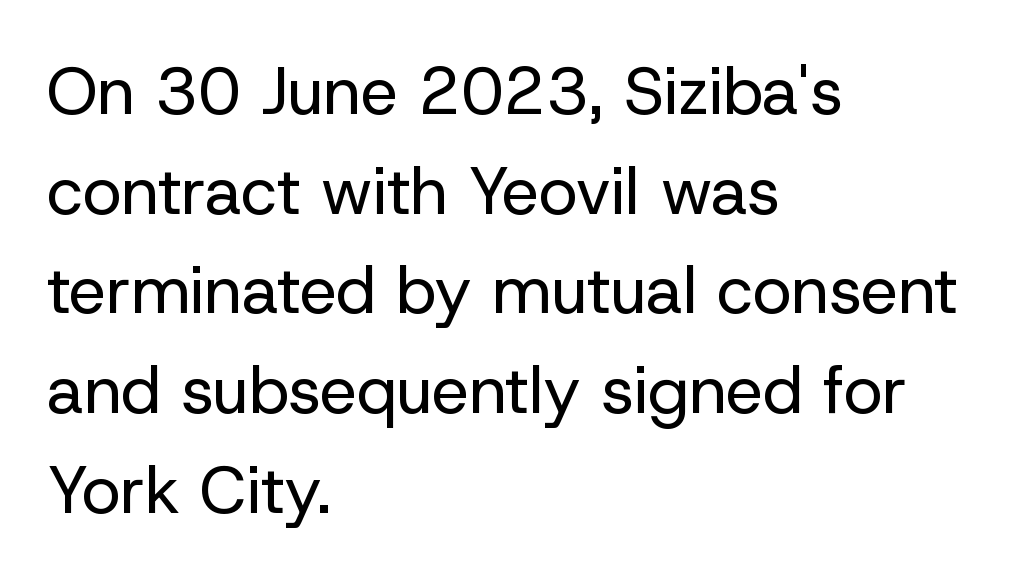
The image shows 66 px regular-weight sans-serif type, upright; set left-aligned, normal line spacing (1.51x), normal letter spacing, not underlined; low stroke contrast and a medium x-height.
